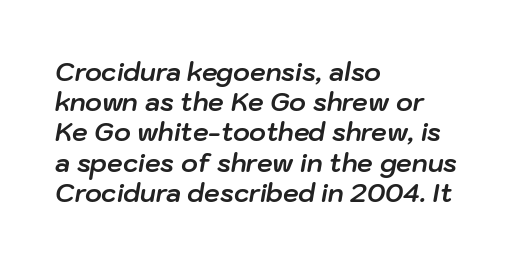
{"italic": "yes", "lean": "right", "slant_degrees": 10, "bold": "yes", "underline": "no", "align": "left", "line_spacing_ratio": 1.21, "letter_spacing": "normal", "letter_spacing_em": 0.0, "glyph_px": 25}
